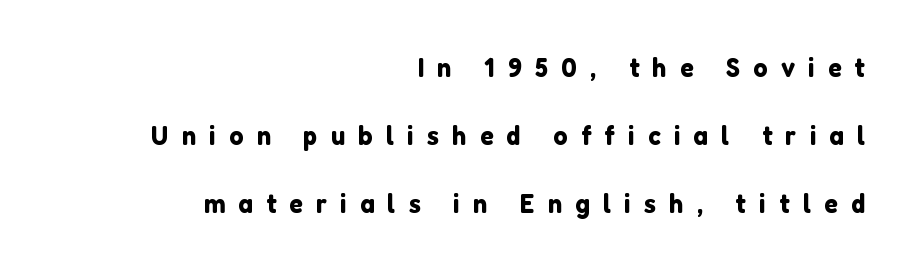
The image shows 28 px sans-serif type, upright; set right-aligned, loose line spacing (2.42x), unusually wide letter spacing (+0.47 em), not underlined; low stroke contrast and a medium x-height.
